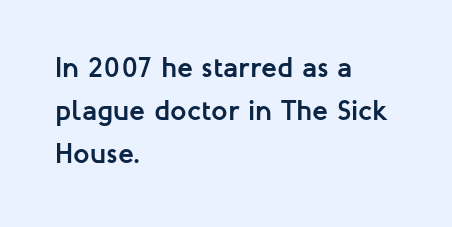
The image shows 29 px semibold sans-serif type, upright; set left-aligned, normal line spacing (1.49x), normal letter spacing, not underlined; low stroke contrast and a medium x-height.
